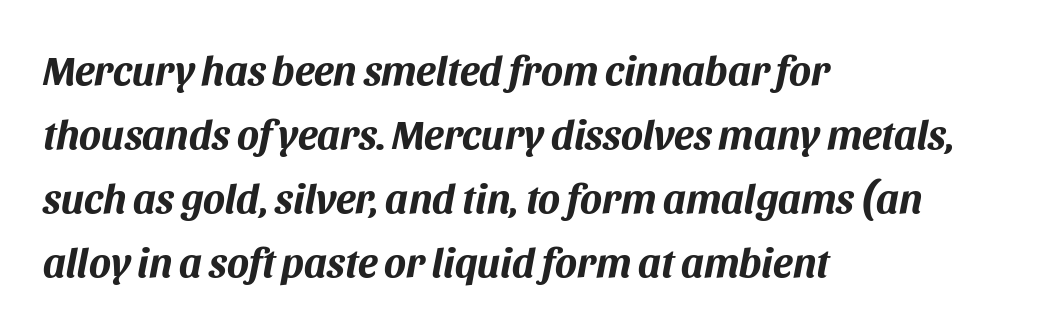
Inter-character spacing is left at the font's built-in metrics. The face used here is proportionally spaced, like ordinary book or web type. The rendering uses a bold face; every stroke is thick and dark. Horizontal alignment here is leftward, the default for most running prose. Leading: standard. Is the type slanted? Yes — the strokes lean at a clear angle.
